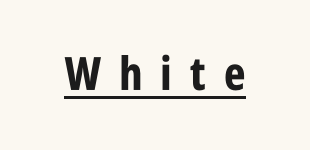
Q: Is the text bold? A: Yes.
Q: Is the text italic (slanted)? A: No, it is upright.
Q: Is the typeface a serif or a sans-serif typeface? A: Sans-serif.
Q: Is the text underlined? A: Yes.
Q: Is the spacing between letters normal or unusually wide? A: Unusually wide.
Q: Width (condensed, normal, or wide)? A: Condensed.
Q: Stroke contrast? A: Low.
Q: x-height? A: Large.
Q: Monospaced? A: No.
